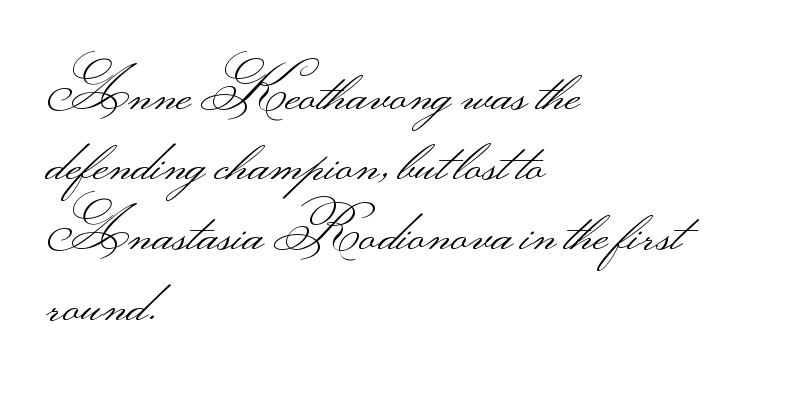
Q: Is the text bold? A: No.
Q: Is the text italic (slanted)? A: Yes.
Q: Is the typeface a serif or a sans-serif typeface? A: Sans-serif.
Q: Is the text underlined? A: No.
Q: How is the paragraph aligned? A: Left-aligned.
Q: Is the spacing between letters normal or unusually wide? A: Normal.
Q: Width (condensed, normal, or wide)? A: Wide.
Q: Stroke contrast? A: Medium.
Q: Monospaced? A: No.
